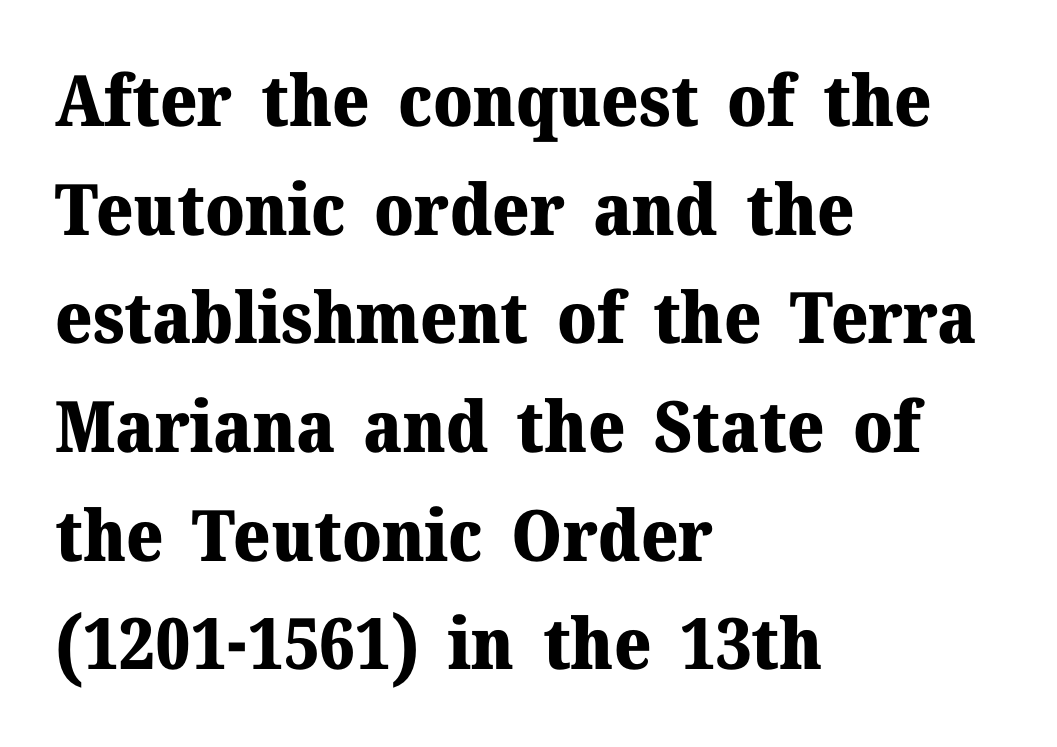
{"serif": "yes", "italic": "no", "bold": "yes", "weight": "heavy", "width": "normal", "stroke_contrast": "medium", "x_height": "medium", "monospaced": "no", "underline": "no", "align": "left", "line_spacing": "normal", "line_spacing_ratio": 1.53, "letter_spacing": "normal", "letter_spacing_em": 0.0, "glyph_px": 71}
